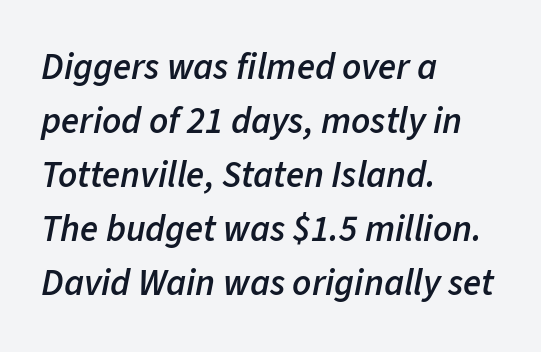
The image shows 37 px semibold type, italic (leaning right); set left-aligned, normal line spacing (1.46x), normal letter spacing, not underlined; low stroke contrast and a medium x-height.
